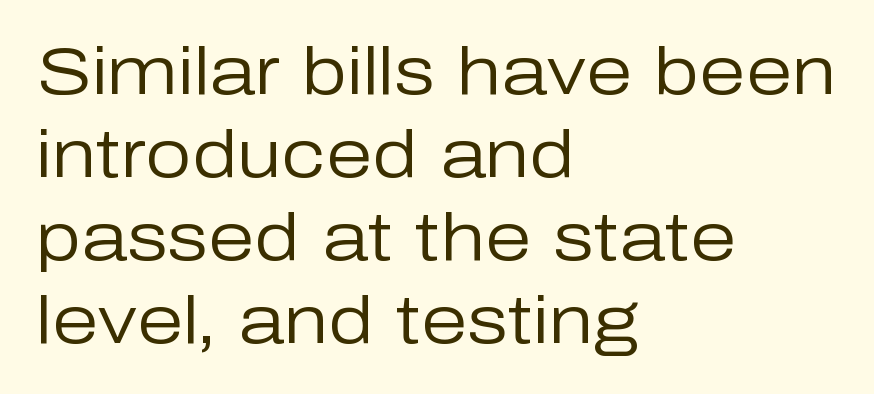
Q: Is the text bold? A: No.
Q: Is the text italic (slanted)? A: No, it is upright.
Q: Is the typeface a serif or a sans-serif typeface? A: Sans-serif.
Q: Is the text underlined? A: No.
Q: How is the paragraph aligned? A: Left-aligned.
Q: Is the spacing between letters normal or unusually wide? A: Normal.
Q: Is the spacing between lines tight, normal or loose? A: Normal.
Q: Width (condensed, normal, or wide)? A: Normal.
Q: Stroke contrast? A: Low.
Q: x-height? A: Medium.
Q: Monospaced? A: No.
